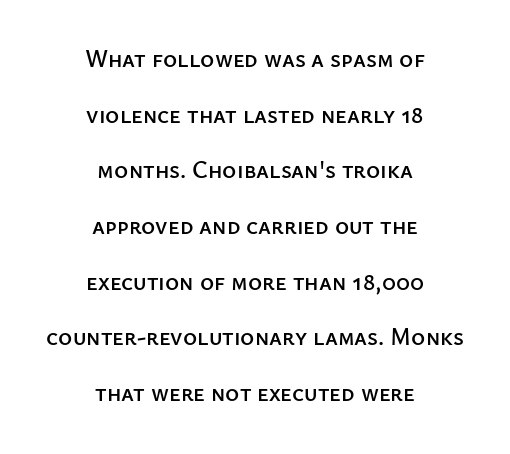
The image shows 24 px text type, upright; set centered, loose line spacing (2.32x), normal letter spacing, not underlined.
